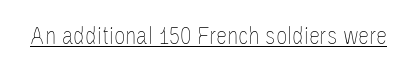
The image shows 25 px text type, upright; set normal letter spacing, underlined.
